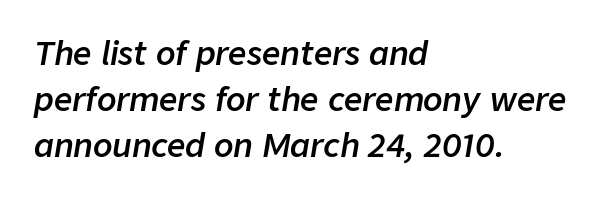
{"italic": "yes", "lean": "right", "slant_degrees": 9, "bold": "semi", "weight": "semibold", "width": "normal", "stroke_contrast": "low", "x_height": "medium", "monospaced": "no", "underline": "no", "align": "left", "line_spacing": "normal", "line_spacing_ratio": 1.43, "letter_spacing": "normal", "letter_spacing_em": 0.0, "glyph_px": 32}
